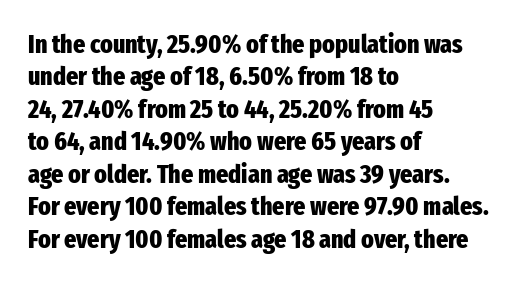
Q: Is the text bold? A: Yes.
Q: Is the text italic (slanted)? A: No, it is upright.
Q: Is the text underlined? A: No.
Q: How is the paragraph aligned? A: Left-aligned.
Q: Is the spacing between letters normal or unusually wide? A: Normal.
Q: Is the spacing between lines tight, normal or loose? A: Normal.
